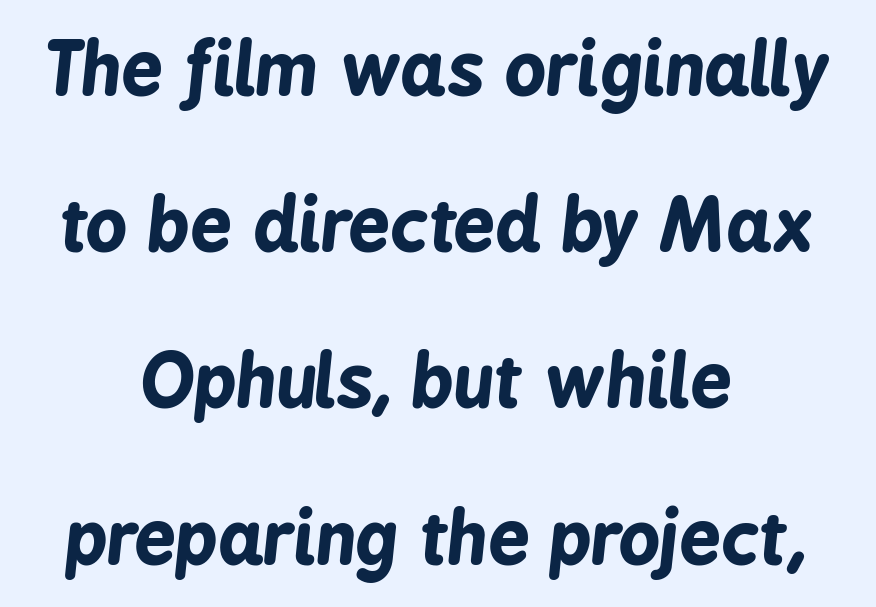
Q: Is the text bold? A: Yes.
Q: Is the text italic (slanted)? A: Yes, it leans right by about 6 degrees.
Q: Is the text underlined? A: No.
Q: How is the paragraph aligned? A: Centered.
Q: Is the spacing between letters normal or unusually wide? A: Normal.
Q: Is the spacing between lines tight, normal or loose? A: Loose.
Q: Width (condensed, normal, or wide)? A: Condensed.
Q: Stroke contrast? A: Low.
Q: x-height? A: Medium.
Q: Monospaced? A: No.
